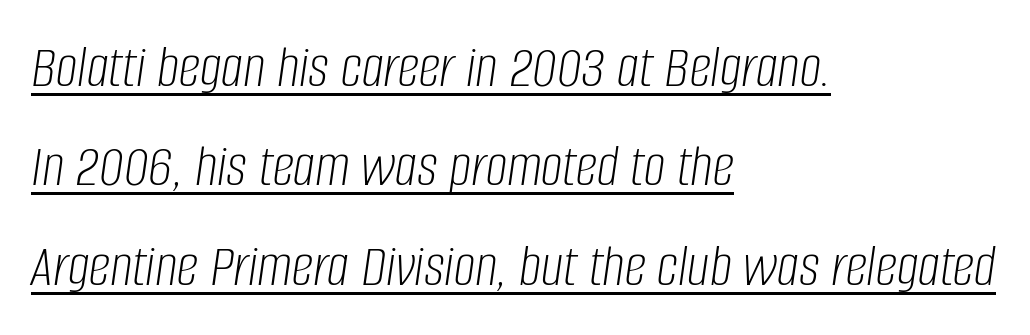
Q: Is the text bold? A: No.
Q: Is the text italic (slanted)? A: Yes, it leans right by about 8 degrees.
Q: Is the text underlined? A: Yes.
Q: How is the paragraph aligned? A: Left-aligned.
Q: Is the spacing between letters normal or unusually wide? A: Normal.
Q: Is the spacing between lines tight, normal or loose? A: Normal.
Q: Width (condensed, normal, or wide)? A: Condensed.
Q: Stroke contrast? A: Low.
Q: x-height? A: Large.
Q: Monospaced? A: No.
